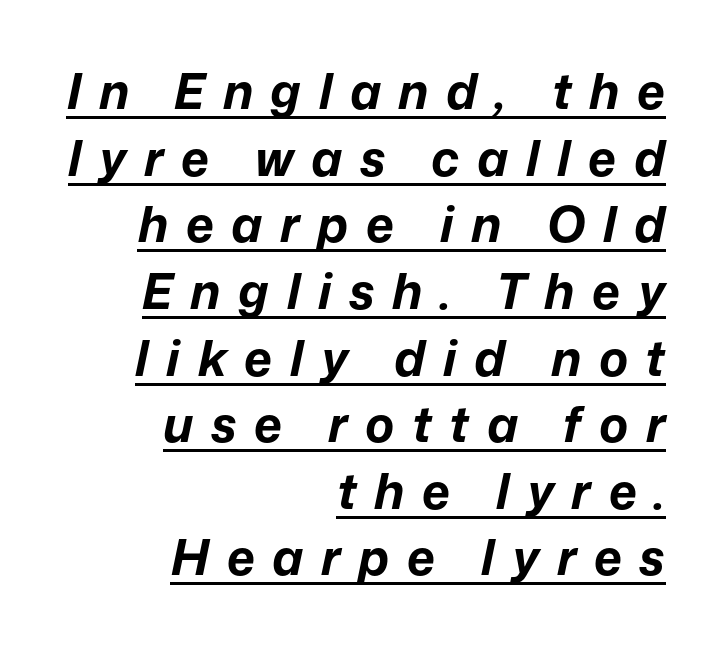
The image shows 49 px bold type, italic (leaning right); set right-aligned, normal line spacing (1.36x), unusually wide letter spacing (+0.36 em), underlined; low stroke contrast and a medium x-height.
